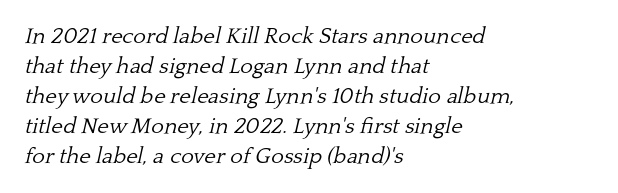
These lines are set flush left with a ragged right edge. Rule under the text: the space is simply empty. Baseline-to-baseline distance is the conventional proportion of letter height. Counters stay open thanks to moderate or lighter strokes. The rendering applies a slant to the glyphs.
